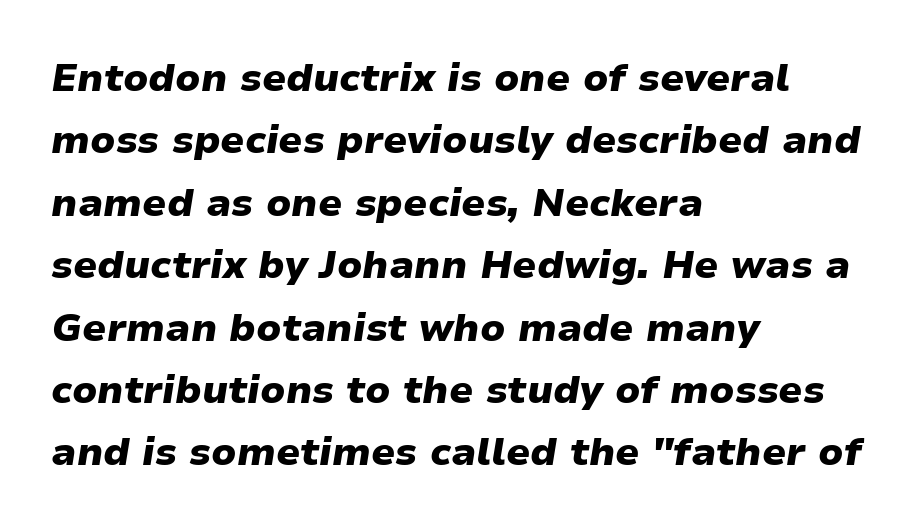
The image shows 39 px heavy type, italic (leaning right); set left-aligned, normal line spacing (1.6x), normal letter spacing, not underlined; low stroke contrast and a medium x-height.
